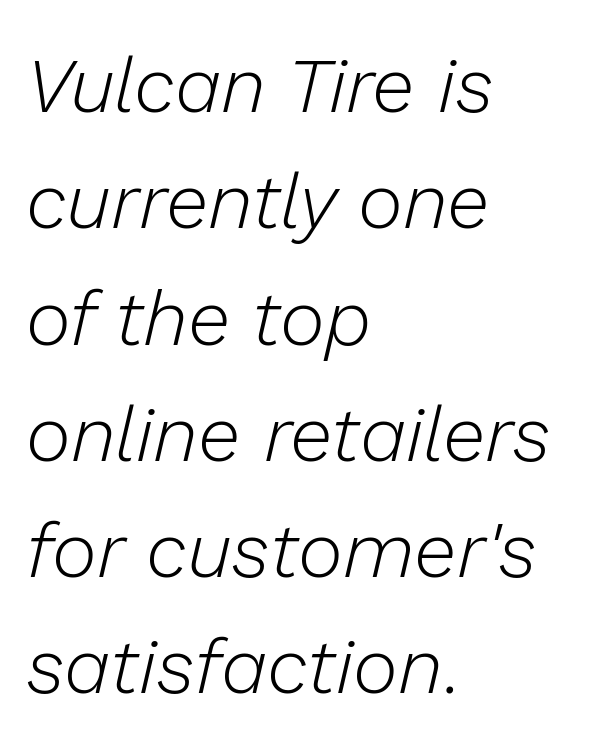
Honestly, there is no underline to notice here at all. A typesetter would call this leading conventional body-copy spacing. Spacing between characters is what you'd get straight out of the box. The letters are slanted; this is an italic face.
